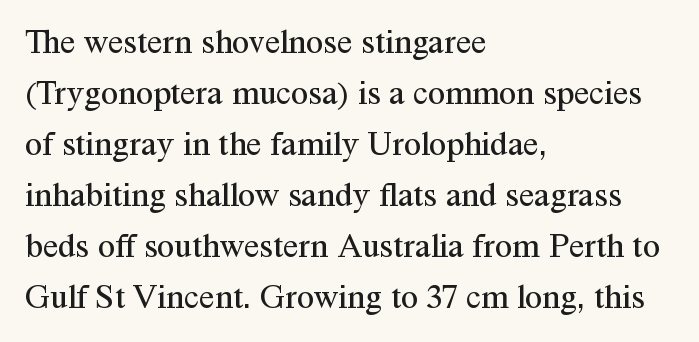
The image shows 35 px regular-weight serif type, upright; set left-aligned, normal line spacing (1.46x), normal letter spacing, not underlined; medium stroke contrast and a medium x-height.
